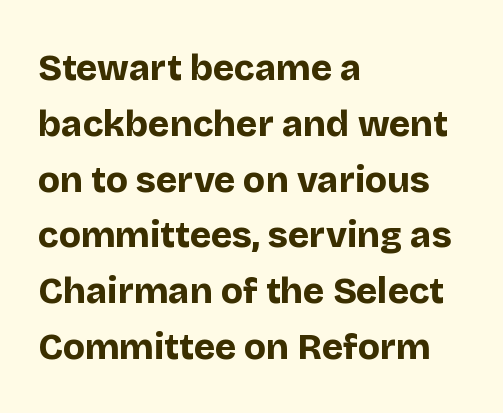
The image shows 36 px bold sans-serif type, upright; set left-aligned, normal line spacing (1.55x), normal letter spacing, not underlined; low stroke contrast and a large x-height.
